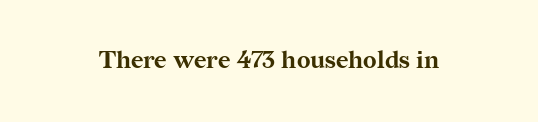
{"italic": "no", "bold": "yes", "underline": "no", "letter_spacing": "normal", "letter_spacing_em": 0.0, "glyph_px": 24}
